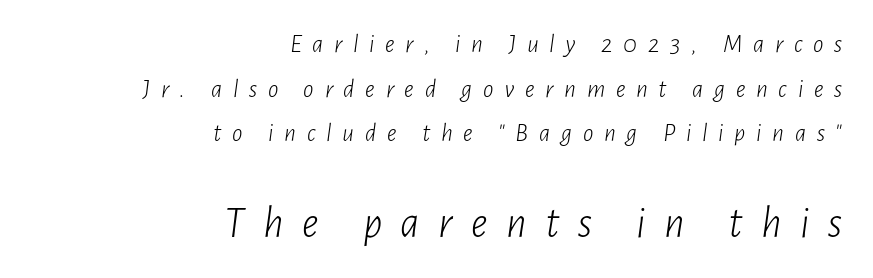
The image shows 45 px light, condensed type, italic (leaning right); set right-aligned, line spacing 1.72x, unusually wide letter spacing (+0.41 em), not underlined; the second (bottom) block is 1.73x larger; low stroke contrast and a medium x-height.
